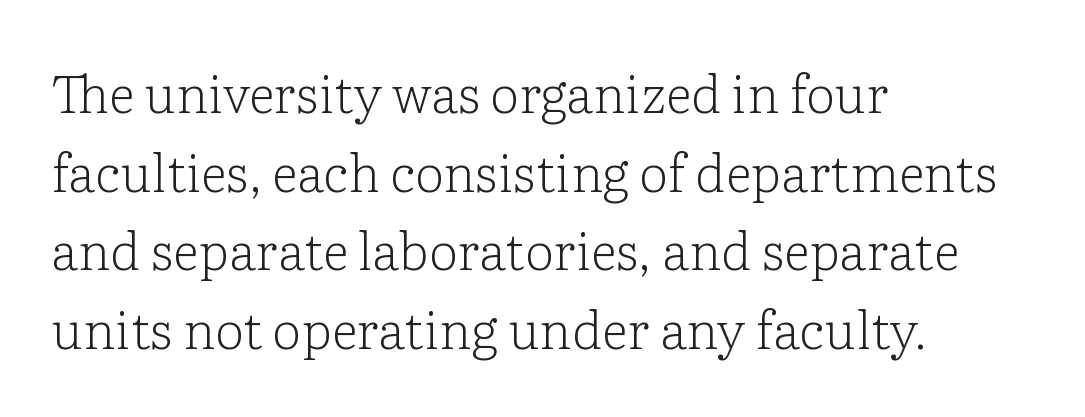
Q: Is the text bold? A: No.
Q: Is the text italic (slanted)? A: No, it is upright.
Q: Is the typeface a serif or a sans-serif typeface? A: Serif.
Q: Is the text underlined? A: No.
Q: How is the paragraph aligned? A: Left-aligned.
Q: Is the spacing between letters normal or unusually wide? A: Normal.
Q: Is the spacing between lines tight, normal or loose? A: Normal.
Q: Width (condensed, normal, or wide)? A: Normal.
Q: Stroke contrast? A: Low.
Q: x-height? A: Medium.
Q: Monospaced? A: No.
